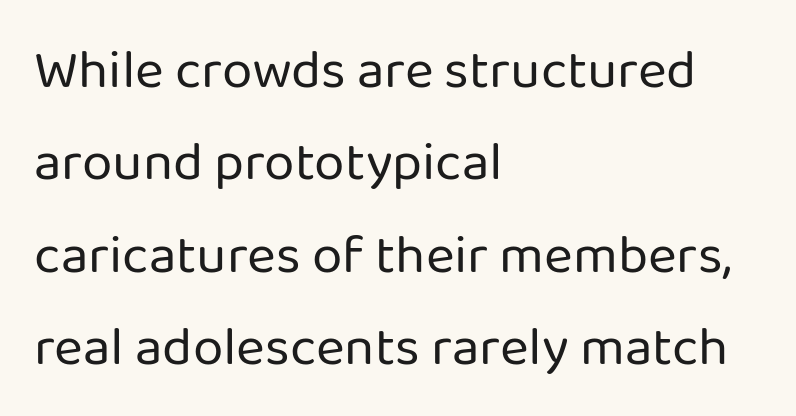
The baseline area is clear. No letter is thick-stroked: the sample isn't bold. Varying glyph widths throughout — classic text-font behaviour. The designer went with a sans here, leaving each stem footless.
